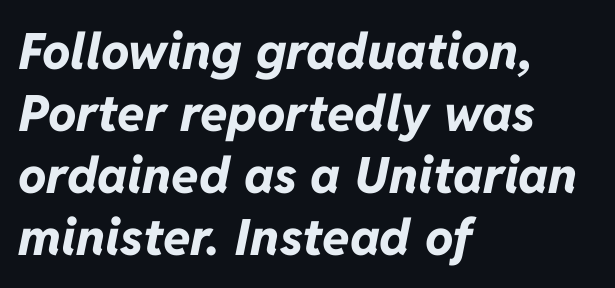
Q: Is the text bold? A: Yes.
Q: Is the text italic (slanted)? A: Yes, it leans right by about 11 degrees.
Q: Is the text underlined? A: No.
Q: How is the paragraph aligned? A: Left-aligned.
Q: Is the spacing between letters normal or unusually wide? A: Normal.
Q: Width (condensed, normal, or wide)? A: Normal.
Q: Stroke contrast? A: Low.
Q: x-height? A: Medium.
Q: Monospaced? A: No.
